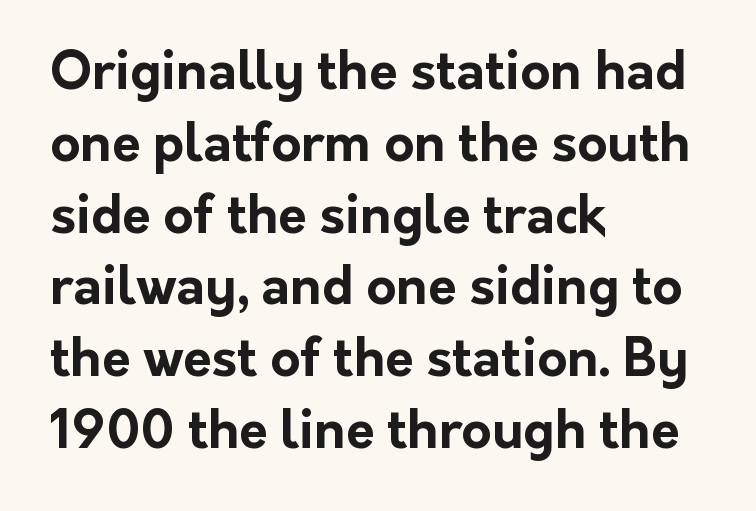
{"serif": "no", "italic": "no", "bold": "yes", "weight": "bold", "width": "normal", "stroke_contrast": "low", "x_height": "medium", "monospaced": "no", "underline": "no", "align": "left", "line_spacing": "normal", "line_spacing_ratio": 1.38, "letter_spacing": "normal", "letter_spacing_em": 0.0, "glyph_px": 52}
